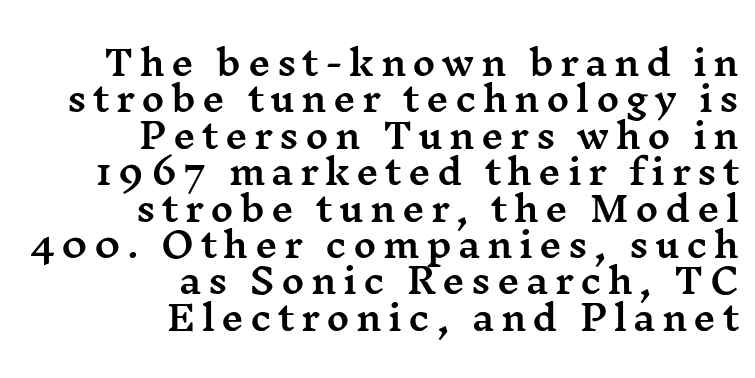
Quick note: underline off. The passage shown stacks its lines with hardly any gap. Where is the straight margin? On the right. Small tapered or slab feet sit at the stroke ends, so this counts as serif. Spacing verdict: proportional, widths tailored to each character.
